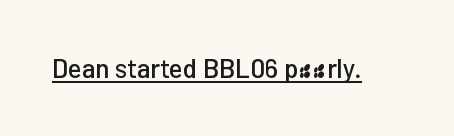
Posture: vertical. Is the letter spacing exaggerated? No — it looks like the ordinary default. These characters rest on top of a visible drawn line.
